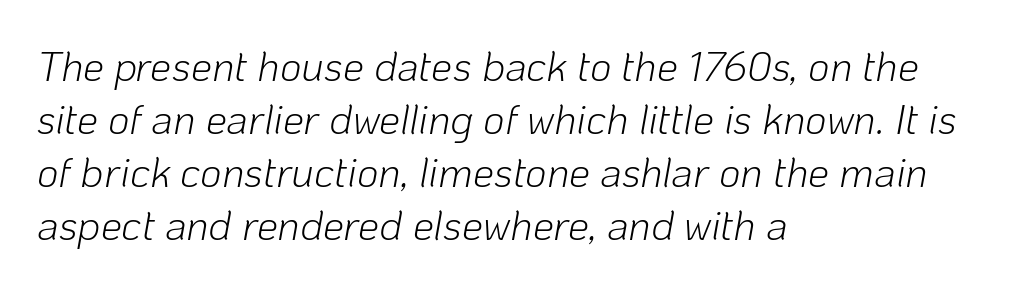
Q: Is the text bold? A: No.
Q: Is the text italic (slanted)? A: Yes, it leans right by about 10 degrees.
Q: Is the text underlined? A: No.
Q: How is the paragraph aligned? A: Left-aligned.
Q: Is the spacing between letters normal or unusually wide? A: Normal.
Q: Is the spacing between lines tight, normal or loose? A: Normal.
Q: Width (condensed, normal, or wide)? A: Normal.
Q: Stroke contrast? A: Low.
Q: x-height? A: Medium.
Q: Monospaced? A: No.
